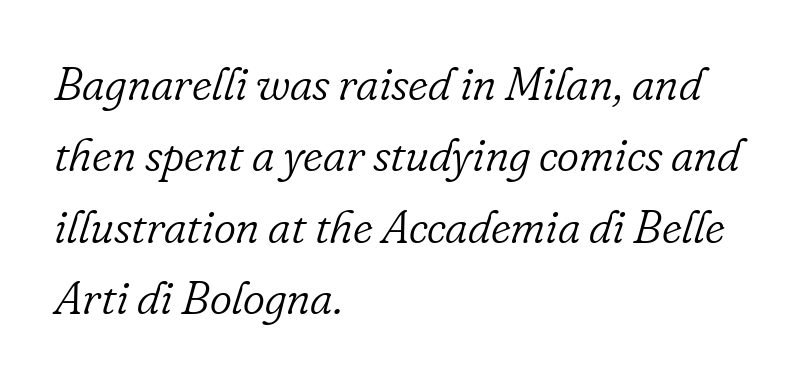
Q: Is the text bold? A: No.
Q: Is the text italic (slanted)? A: Yes, it leans right by about 16 degrees.
Q: Is the typeface a serif or a sans-serif typeface? A: Serif.
Q: Is the text underlined? A: No.
Q: How is the paragraph aligned? A: Left-aligned.
Q: Is the spacing between letters normal or unusually wide? A: Normal.
Q: Is the spacing between lines tight, normal or loose? A: Normal.
Q: Width (condensed, normal, or wide)? A: Normal.
Q: Stroke contrast? A: Low.
Q: x-height? A: Small.
Q: Monospaced? A: No.
